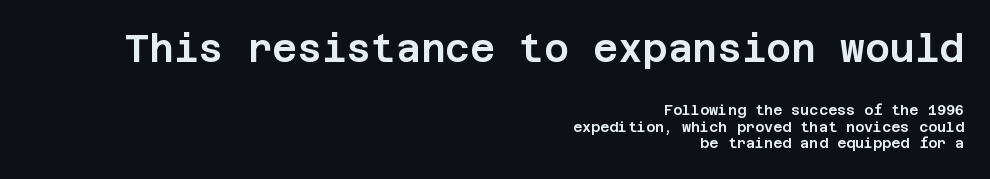
The image shows 38 px sans-serif type, upright; set right-aligned, line spacing 1.18x, normal letter spacing, not underlined; the first (top) block is 2.71x larger; low stroke contrast and a large x-height.
